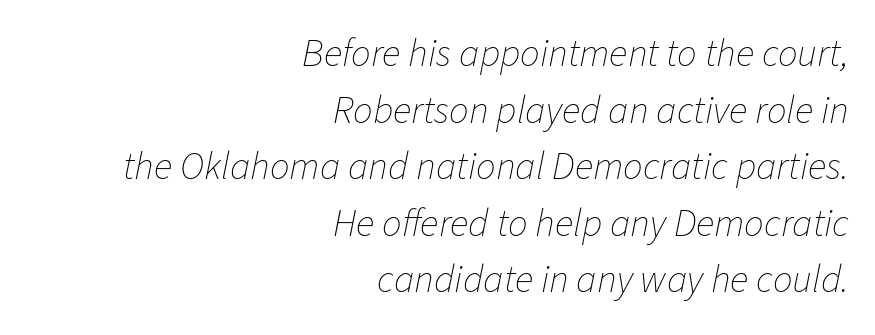
The line texture is even and compact thanks to regular tracking. Has an underline been added? It has not. Spacing verdict: proportional, widths tailored to each character. The passage is arranged like a letterhead date or caption credit — flush right. The rendering uses a moderate line-height, typical for paragraphs.
